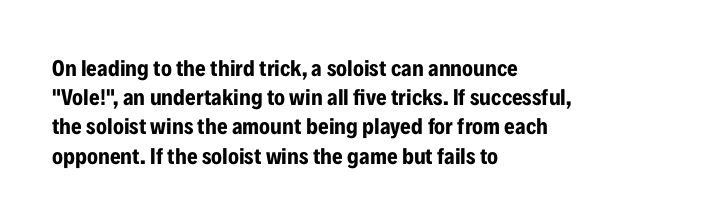
{"italic": "no", "bold": "yes", "underline": "no", "align": "left", "line_spacing": "normal", "line_spacing_ratio": 1.27, "letter_spacing": "normal", "letter_spacing_em": 0.0, "glyph_px": 23}
